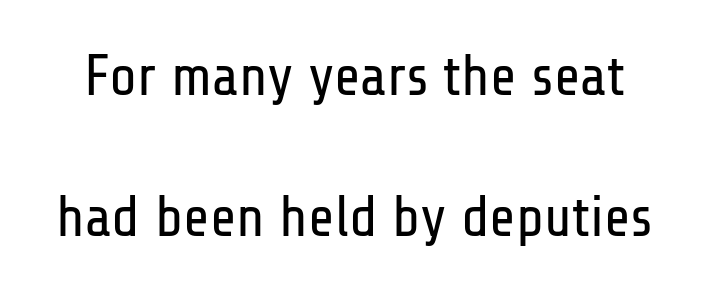
The face used here is proportionally spaced, like ordinary book or web type. What kind of face is this? One without serifs — a sans. The designer dialed line spacing up above the default. Underline: absent. Bold? No — there's no thickening of the strokes.
